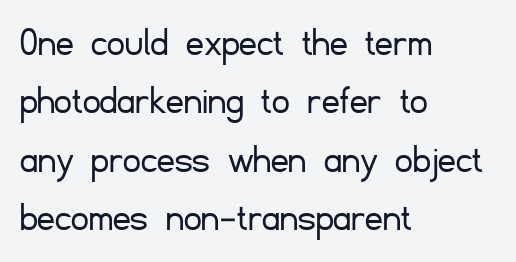
Q: Is the text bold? A: No.
Q: Is the text italic (slanted)? A: No, it is upright.
Q: Is the typeface a serif or a sans-serif typeface? A: Sans-serif.
Q: Is the text underlined? A: No.
Q: How is the paragraph aligned? A: Left-aligned.
Q: Is the spacing between letters normal or unusually wide? A: Normal.
Q: Is the spacing between lines tight, normal or loose? A: Normal.
Q: Width (condensed, normal, or wide)? A: Normal.
Q: Stroke contrast? A: Low.
Q: x-height? A: Small.
Q: Monospaced? A: No.
